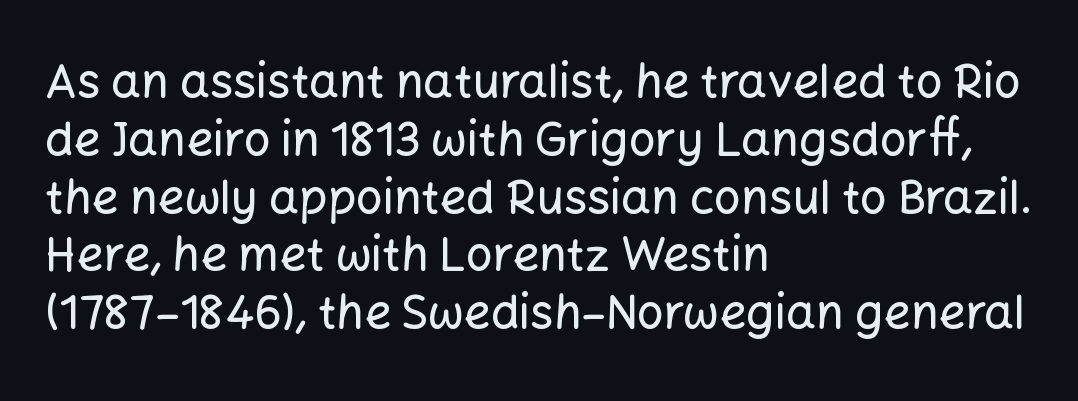
Q: Is the text italic (slanted)? A: No, it is upright.
Q: Is the typeface a serif or a sans-serif typeface? A: Sans-serif.
Q: Is the text underlined? A: No.
Q: How is the paragraph aligned? A: Left-aligned.
Q: Is the spacing between letters normal or unusually wide? A: Normal.
Q: Width (condensed, normal, or wide)? A: Normal.
Q: Stroke contrast? A: Low.
Q: x-height? A: Medium.
Q: Monospaced? A: No.
